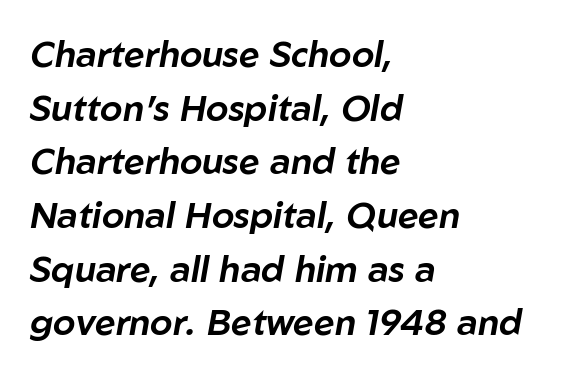
The gap between lines stays unmarked. Here the glyphs are tracked normally, forming tight word shapes. These lines are set flush left with a ragged right edge. One glance says typical: line gaps are just what's usual. Looks like regular typesetting: each glyph gets only the width it needs. This is oblique type, the kind used for emphasis or titles.
